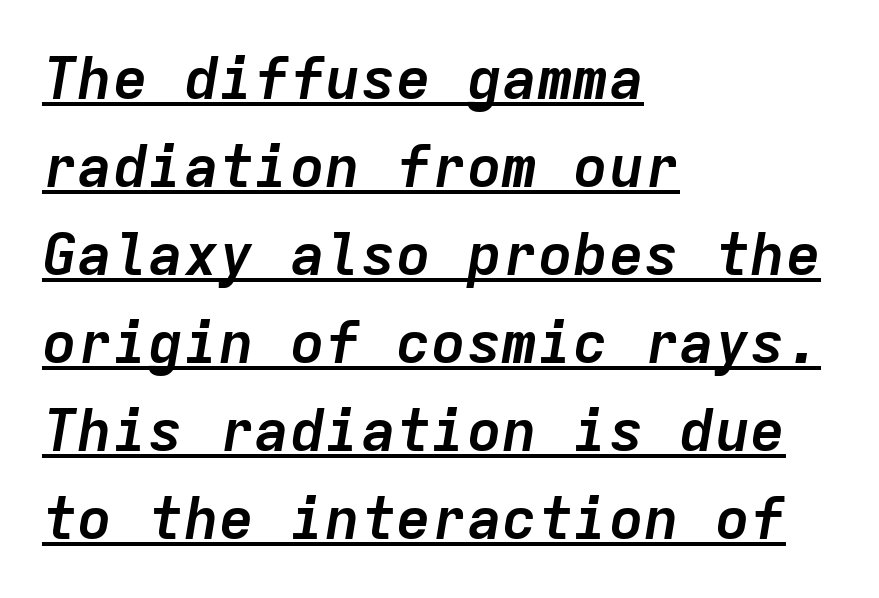
Q: Is the text bold? A: Yes.
Q: Is the text italic (slanted)? A: Yes, it leans right by about 9 degrees.
Q: Is the text underlined? A: Yes.
Q: How is the paragraph aligned? A: Left-aligned.
Q: Is the spacing between letters normal or unusually wide? A: Normal.
Q: Is the spacing between lines tight, normal or loose? A: Normal.
Q: Width (condensed, normal, or wide)? A: Normal.
Q: Stroke contrast? A: Low.
Q: x-height? A: Medium.
Q: Monospaced? A: Yes.
